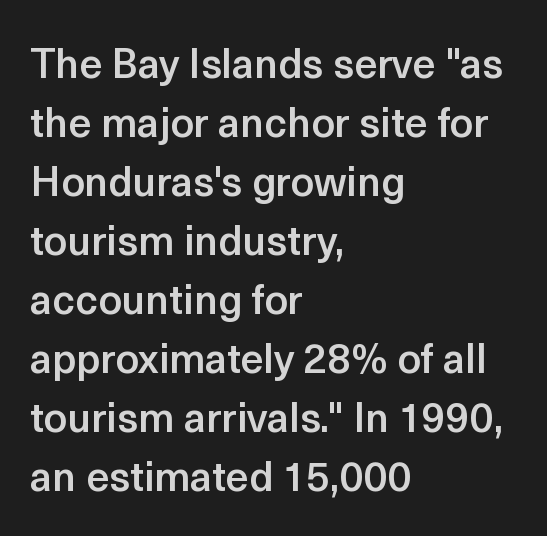
Type style note: lacks serifs. Letter spacing: default. The lines are quadded left. Italic? Not at all — the glyphs are vertical.
